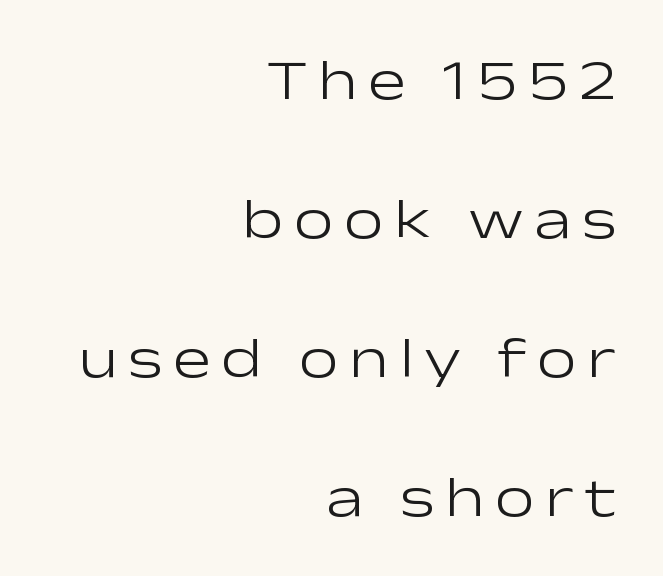
{"serif": "no", "italic": "no", "bold": "no", "weight": "light", "width": "wide", "stroke_contrast": "low", "x_height": "medium", "monospaced": "no", "underline": "no", "align": "right", "line_spacing": "loose", "line_spacing_ratio": 2.44, "glyph_px": 57}
